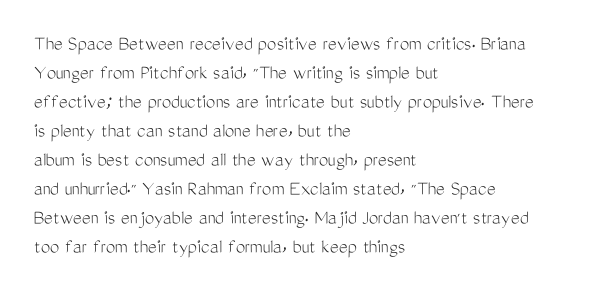
Q: Is the text bold? A: No.
Q: Is the text italic (slanted)? A: No, it is upright.
Q: Is the text underlined? A: No.
Q: How is the paragraph aligned? A: Left-aligned.
Q: Is the spacing between letters normal or unusually wide? A: Normal.
Q: Is the spacing between lines tight, normal or loose? A: Normal.
